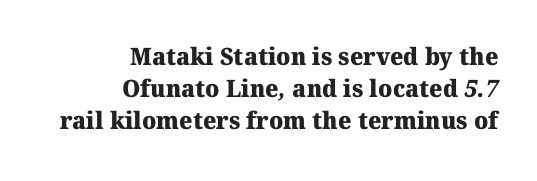
The image shows 24 px bold type; set right-aligned, normal line spacing (1.34x), normal letter spacing, not underlined.
